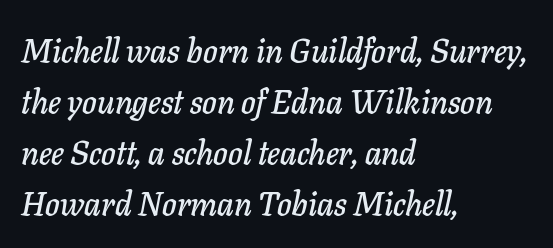
{"italic": "yes", "lean": "right", "slant_degrees": 11, "width": "normal", "stroke_contrast": "low", "x_height": "medium", "monospaced": "no", "underline": "no", "align": "left", "line_spacing": "normal", "line_spacing_ratio": 1.55, "letter_spacing": "normal", "letter_spacing_em": 0.0, "glyph_px": 33}
